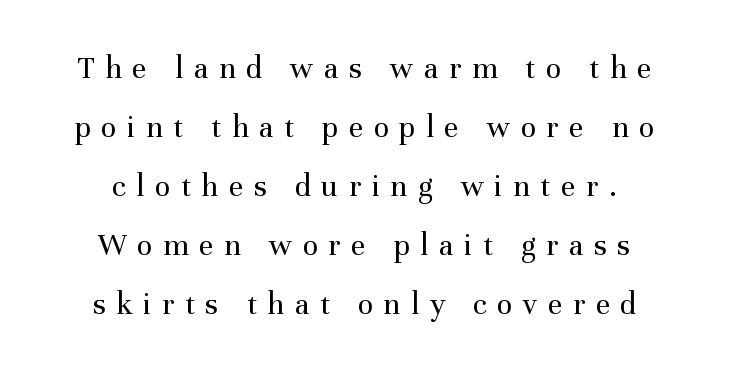
{"serif": "yes", "italic": "no", "bold": "no", "weight": "regular", "width": "normal", "stroke_contrast": "medium", "x_height": "medium", "monospaced": "no", "underline": "no", "align": "center", "line_spacing_ratio": 1.84, "letter_spacing": "wide", "letter_spacing_em": 0.33, "glyph_px": 32}
